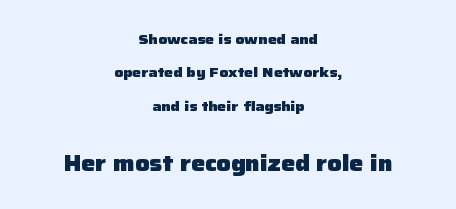
The image shows 22 px bold type, upright; set centered, loose line spacing (2.38x), normal letter spacing, not underlined; the second (bottom) block is 1.57x larger.
